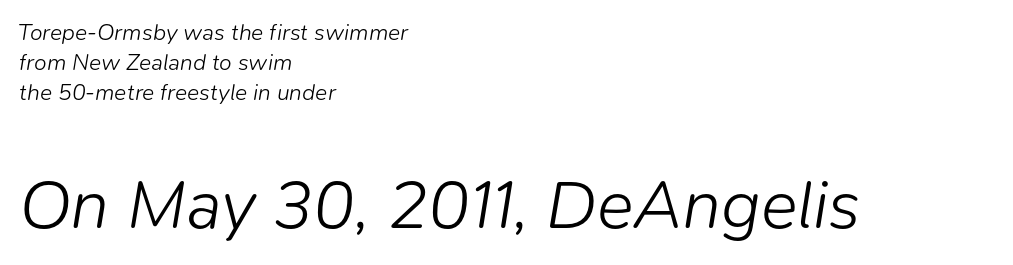
{"italic": "yes", "lean": "right", "slant_degrees": 9, "bold": "no", "weight": "light", "width": "normal", "stroke_contrast": "low", "x_height": "medium", "monospaced": "no", "underline": "no", "align": "left", "line_spacing": "normal", "line_spacing_ratio": 1.31, "letter_spacing": "normal", "letter_spacing_em": 0.0, "larger_block": "second", "size_ratio": 3.0, "glyph_px": 69}
